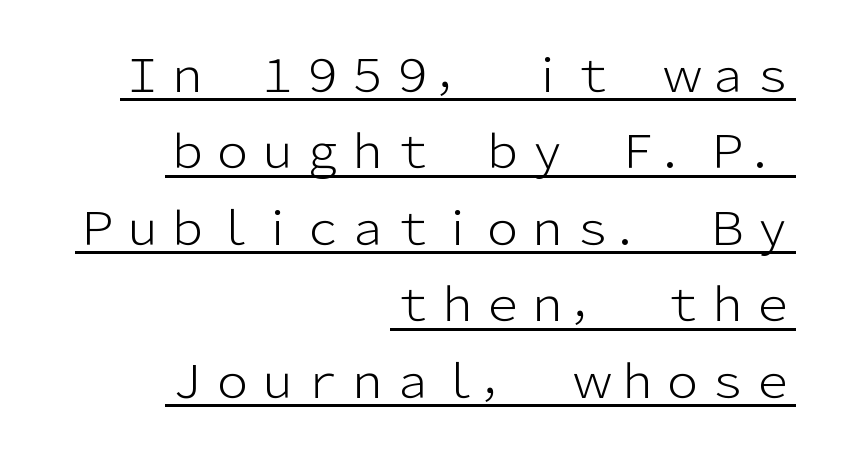
Q: Is the text bold? A: No.
Q: Is the text italic (slanted)? A: No, it is upright.
Q: Is the typeface a serif or a sans-serif typeface? A: Sans-serif.
Q: Is the text underlined? A: Yes.
Q: How is the paragraph aligned? A: Right-aligned.
Q: Is the spacing between letters normal or unusually wide? A: Normal.
Q: Is the spacing between lines tight, normal or loose? A: Normal.
Q: Width (condensed, normal, or wide)? A: Normal.
Q: Stroke contrast? A: Low.
Q: x-height? A: Medium.
Q: Monospaced? A: No.
